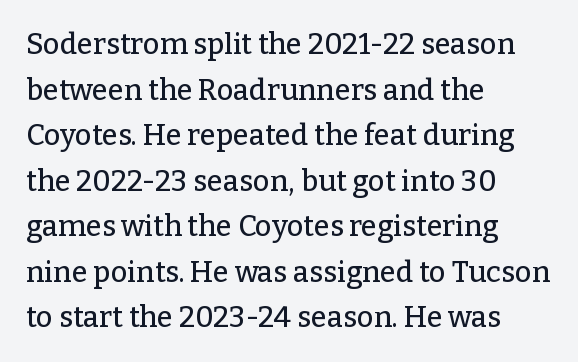
This sample uses a serif face. Has an underline been added? It has not. Here the glyphs are tracked normally, forming tight word shapes. If you drew a ruler down the left edge, every line would touch it. Regular leading.
